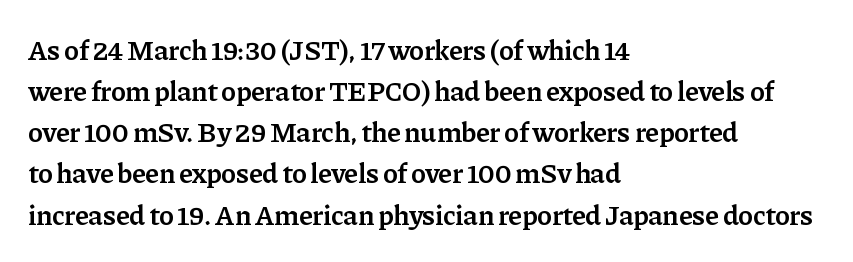
Q: Is the text bold? A: Semi-bold.
Q: Is the text italic (slanted)? A: No, it is upright.
Q: Is the typeface a serif or a sans-serif typeface? A: Serif.
Q: Is the text underlined? A: No.
Q: How is the paragraph aligned? A: Left-aligned.
Q: Is the spacing between letters normal or unusually wide? A: Normal.
Q: Is the spacing between lines tight, normal or loose? A: Normal.
Q: Width (condensed, normal, or wide)? A: Normal.
Q: Stroke contrast? A: Low.
Q: x-height? A: Medium.
Q: Monospaced? A: No.
